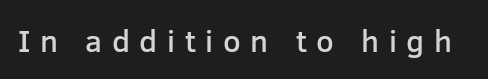
Each letter keeps its own natural width here, so spacing adapts to shape. The strip under each line holds only bare page. Honestly, the letter spacing is so wide it's the main thing you notice. It's the straight-up-and-down kind of type. Observe the absence of serifs on each vertical stroke in this sample.
